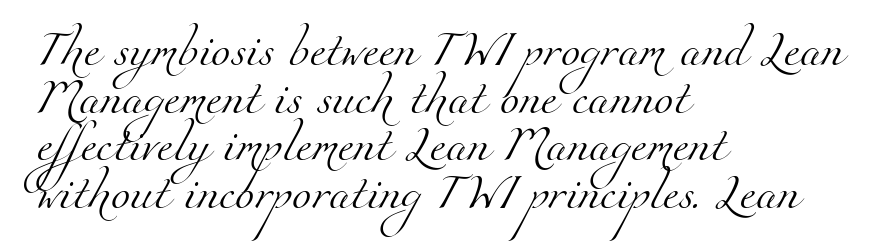
The image shows 35 px light serif type; set left-aligned, normal line spacing (1.36x), normal letter spacing, not underlined; medium stroke contrast and a small x-height.
